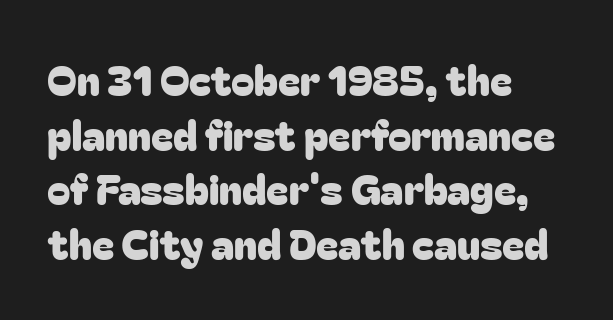
The words here are not underlined. Varying glyph widths throughout — classic text-font behaviour. Serifs: no, the terminals of the letterforms are clean. The lines sit at an ordinary, default distance from one another. Each line starts at the same left margin while the right side varies.
